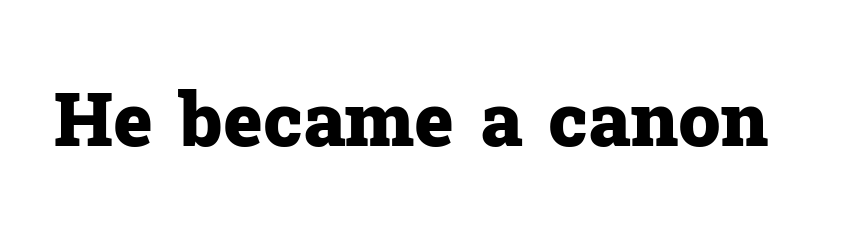
{"serif": "yes", "italic": "no", "bold": "yes", "weight": "heavy", "width": "normal", "stroke_contrast": "low", "x_height": "medium", "monospaced": "no", "underline": "no", "letter_spacing": "normal", "letter_spacing_em": 0.0, "glyph_px": 75}
